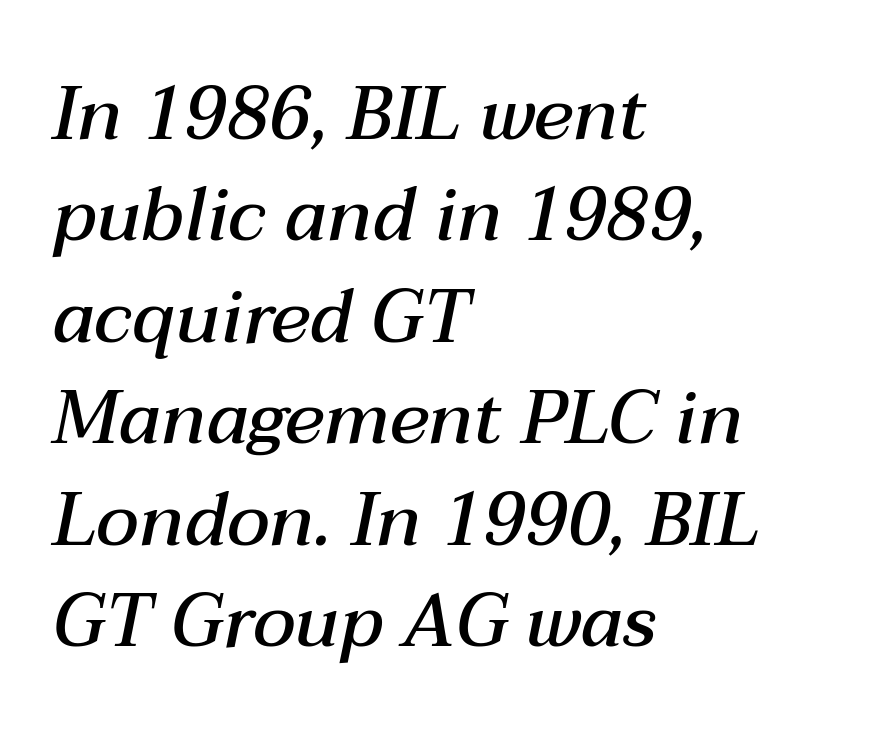
A bit beefed up — I'd call it semibold rather than bold. Descender tails drop into unmarked territory. These lines are rendered in a variable-pitch font. The tracking reads as untouched default to a designer's eye.
